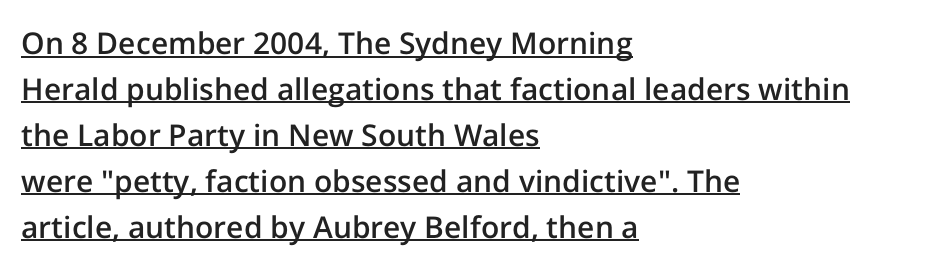
{"serif": "no", "italic": "no", "bold": "semi", "weight": "semibold", "width": "normal", "stroke_contrast": "low", "x_height": "medium", "monospaced": "no", "underline": "yes", "align": "left", "line_spacing": "normal", "line_spacing_ratio": 1.53, "letter_spacing": "normal", "letter_spacing_em": 0.0, "glyph_px": 30}
